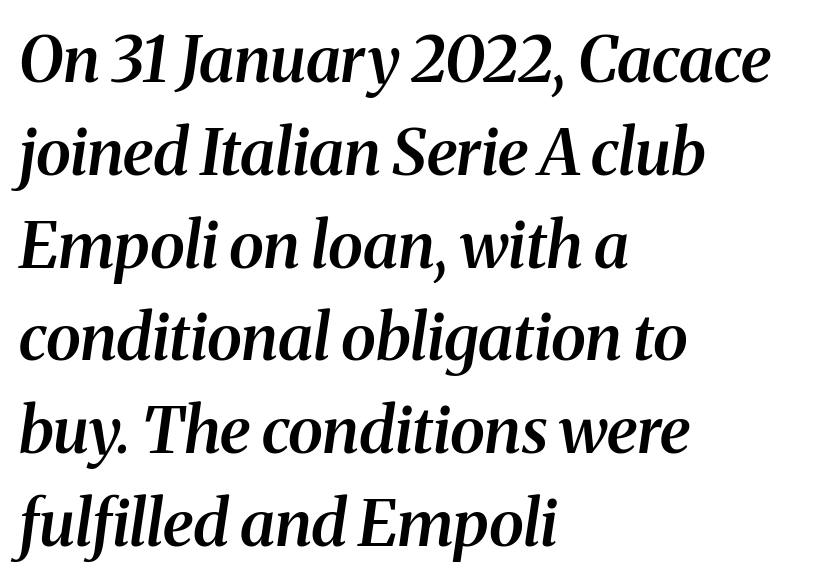
The image shows 64 px semibold serif type, italic (leaning right); set left-aligned, normal line spacing (1.45x), normal letter spacing, not underlined; medium stroke contrast and a medium x-height.
